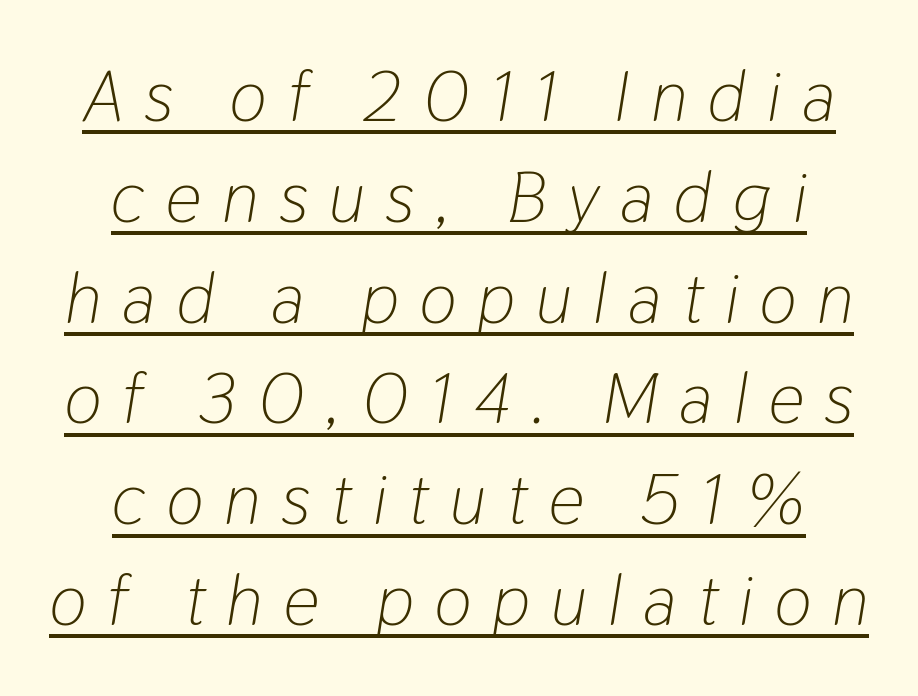
{"italic": "yes", "lean": "right", "slant_degrees": 9, "bold": "no", "weight": "light", "width": "condensed", "stroke_contrast": "low", "x_height": "medium", "monospaced": "no", "underline": "yes", "align": "center", "line_spacing": "normal", "line_spacing_ratio": 1.42, "letter_spacing": "wide", "letter_spacing_em": 0.3, "glyph_px": 71}
